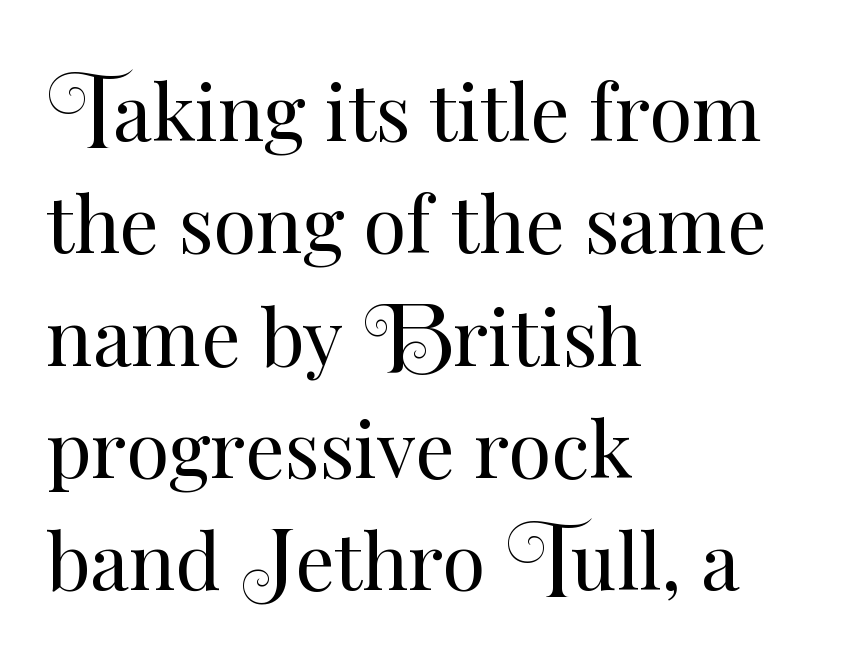
The image shows 78 px regular-weight type, upright; set left-aligned, normal line spacing (1.44x), normal letter spacing, not underlined; medium stroke contrast and a small x-height.
